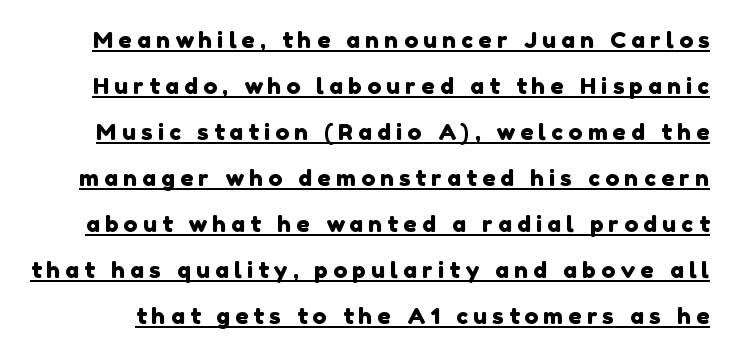
Q: Is the text underlined? A: Yes.
Q: Is the spacing between letters normal or unusually wide? A: Unusually wide.
Q: Is the spacing between lines tight, normal or loose? A: Loose.
